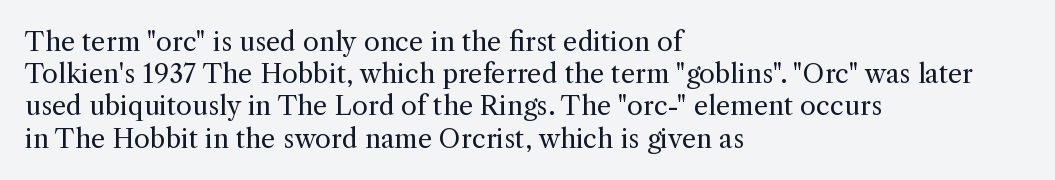
The image shows 26 px text type, upright; set left-aligned, line spacing 1.24x, normal letter spacing, not underlined.
